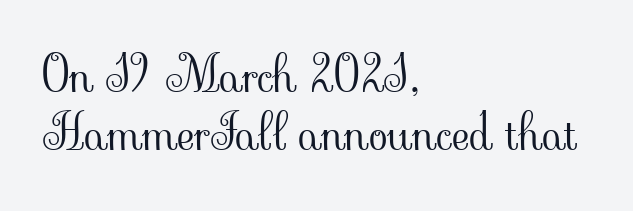
The image shows 49 px light serif type, upright; set left-aligned, line spacing 1.19x, normal letter spacing, not underlined; low stroke contrast and a small x-height.
